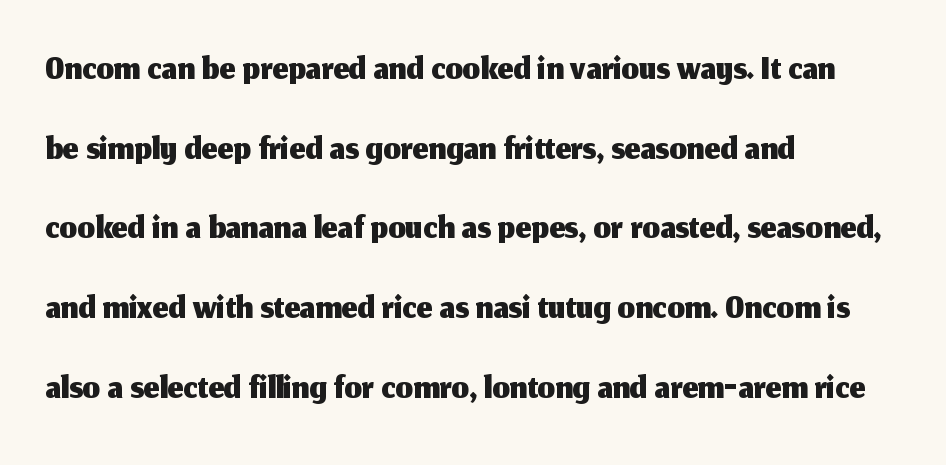
Q: Is the text italic (slanted)? A: No, it is upright.
Q: Is the typeface a serif or a sans-serif typeface? A: Sans-serif.
Q: Is the text underlined? A: No.
Q: How is the paragraph aligned? A: Left-aligned.
Q: Is the spacing between letters normal or unusually wide? A: Normal.
Q: Is the spacing between lines tight, normal or loose? A: Normal.
Q: Width (condensed, normal, or wide)? A: Normal.
Q: Stroke contrast? A: Medium.
Q: x-height? A: Medium.
Q: Monospaced? A: No.
